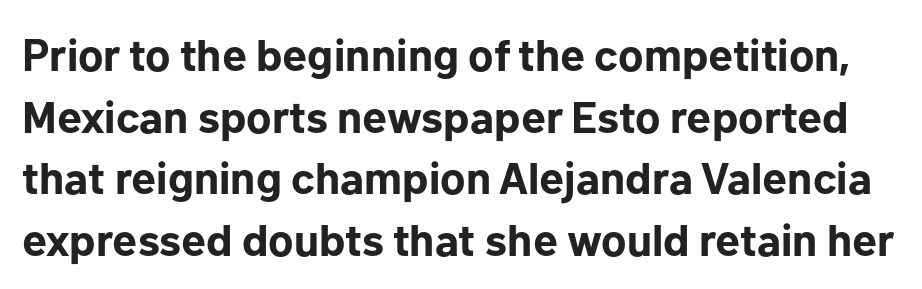
The image shows 45 px bold sans-serif type, upright; set normal line spacing (1.37x), normal letter spacing, not underlined; low stroke contrast and a medium x-height.
